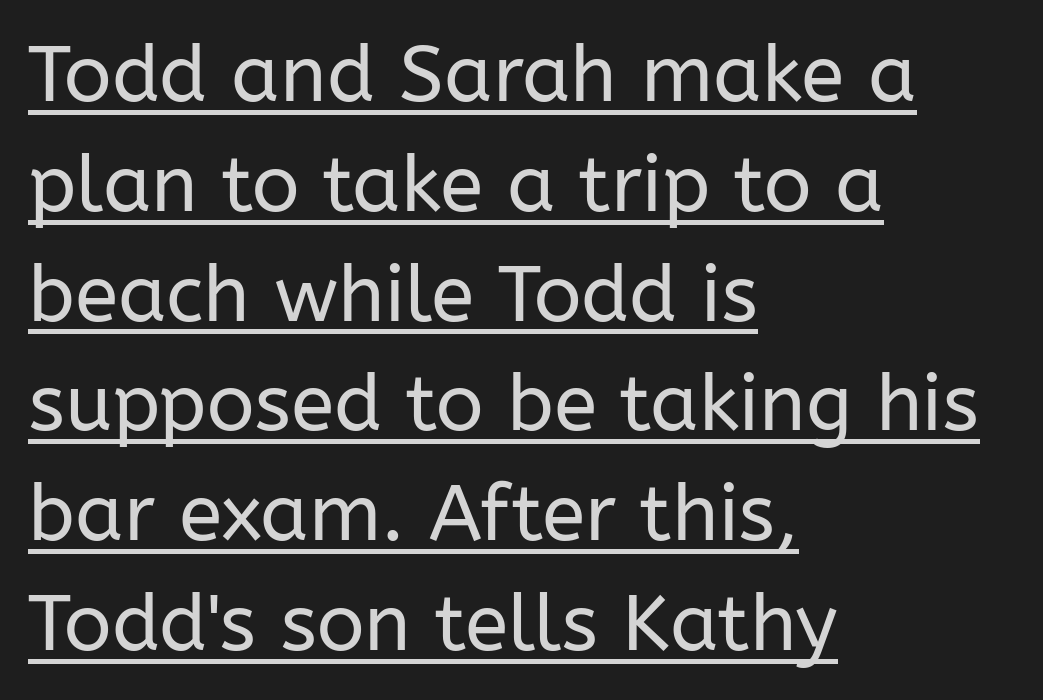
The image shows 79 px regular-weight sans-serif type, upright; set left-aligned, normal line spacing (1.39x), normal letter spacing, underlined; low stroke contrast and a medium x-height.
